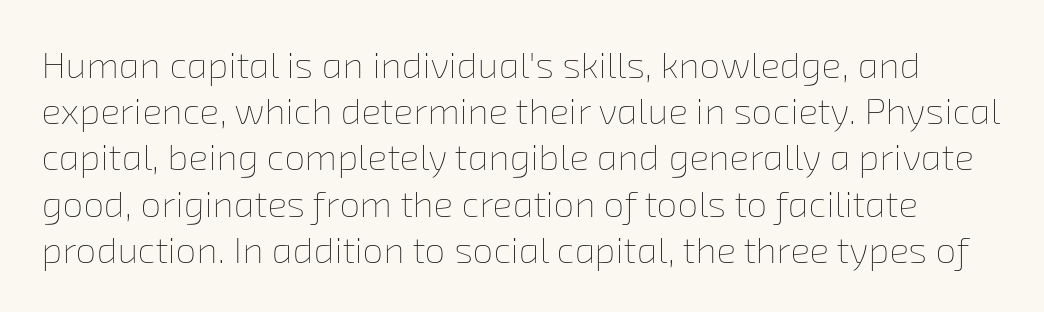
The image shows 37 px thin type; set normal line spacing (1.25x), normal letter spacing, not underlined; low stroke contrast and a medium x-height.
